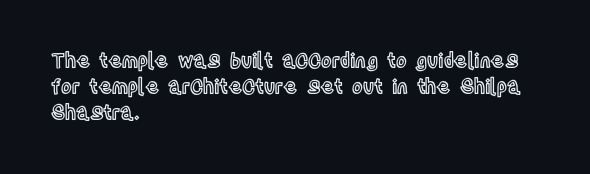
Is there any slant? The stems are plumb. Clear beneath every line of the passage. Nobody touched the tracking dial on this one. Line beginnings align vertically; line endings do not. One glance says typical: line gaps are just what's usual.
